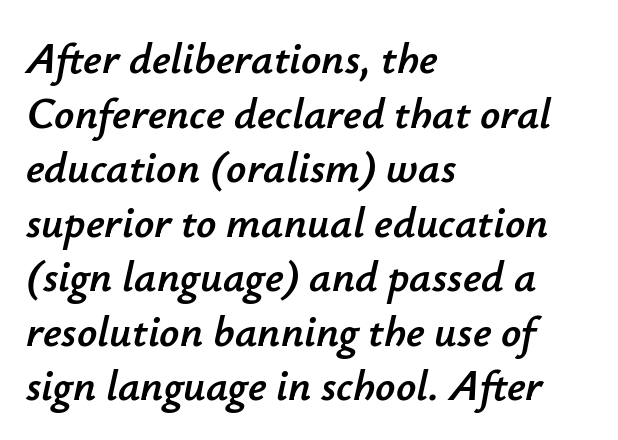
The image shows 44 px text type, italic (leaning right); set left-aligned, line spacing 1.24x, normal letter spacing, not underlined; low stroke contrast and a small x-height.
